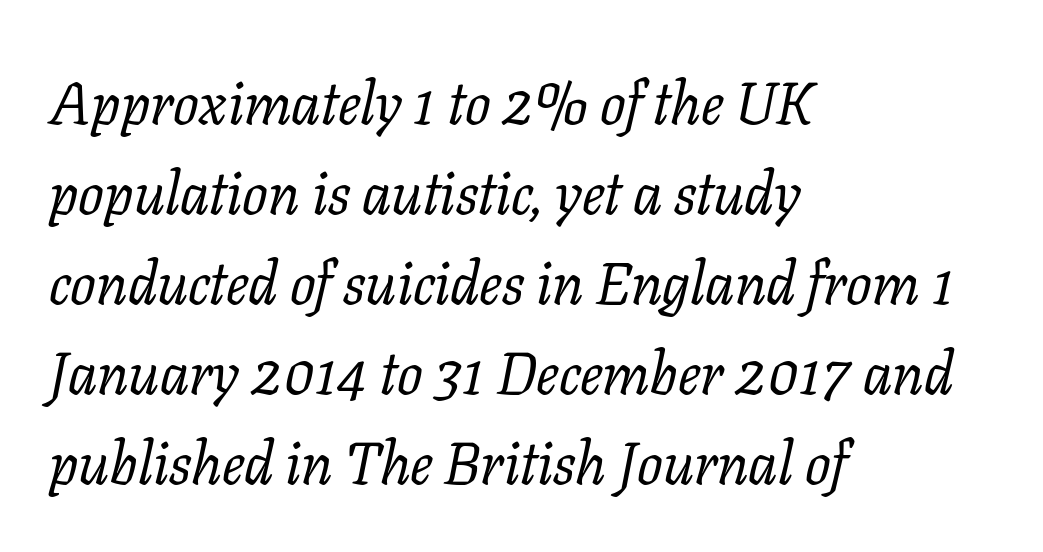
The image shows 60 px regular-weight serif type, italic (leaning right); set left-aligned, normal line spacing (1.5x), normal letter spacing, not underlined; low stroke contrast and a medium x-height.
